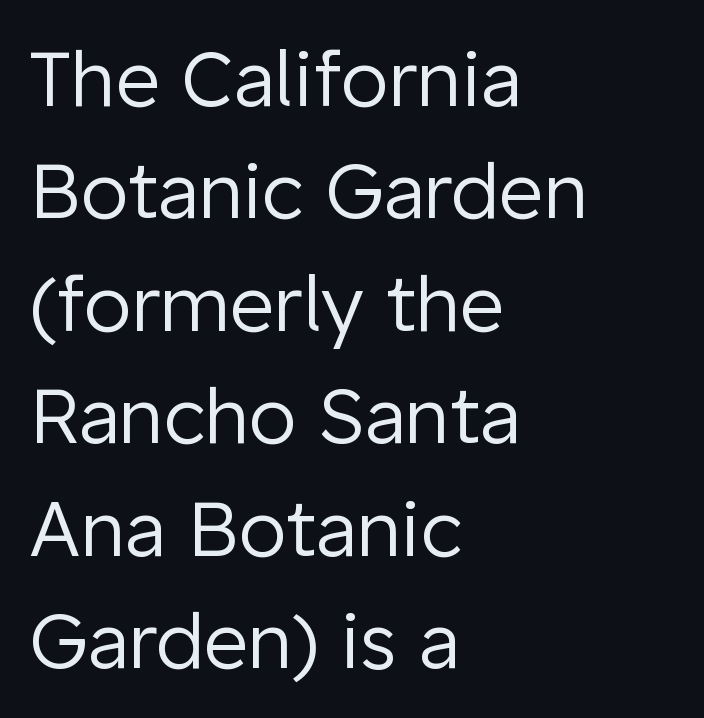
The image shows 77 px regular-weight sans-serif type, upright; set left-aligned, normal line spacing (1.46x), normal letter spacing, not underlined; low stroke contrast and a medium x-height.
